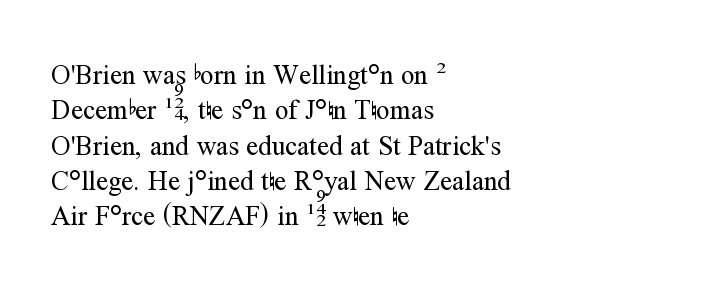
The image shows 27 px text type, upright; set left-aligned, normal line spacing (1.31x), normal letter spacing, not underlined.
